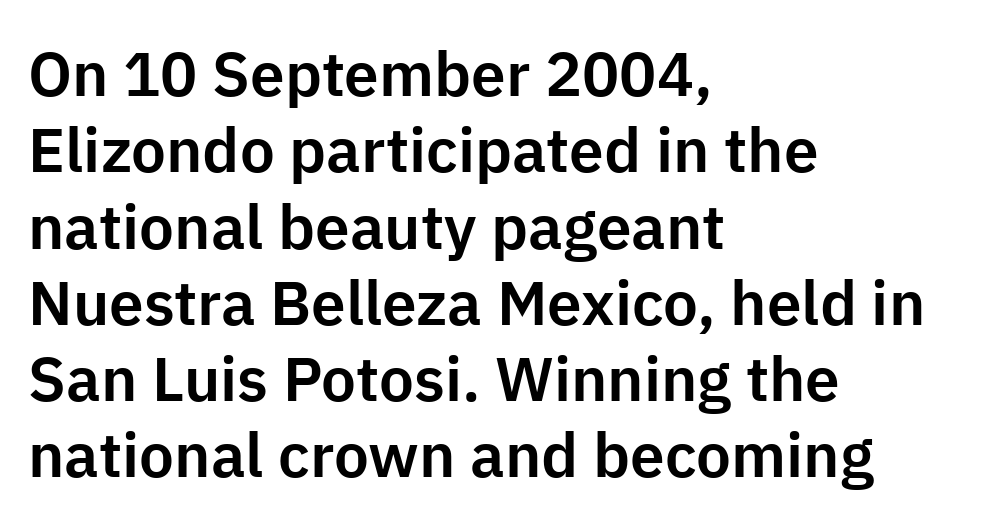
Q: Is the text italic (slanted)? A: No, it is upright.
Q: Is the typeface a serif or a sans-serif typeface? A: Sans-serif.
Q: Is the text underlined? A: No.
Q: How is the paragraph aligned? A: Left-aligned.
Q: Is the spacing between letters normal or unusually wide? A: Normal.
Q: Width (condensed, normal, or wide)? A: Normal.
Q: Stroke contrast? A: Low.
Q: x-height? A: Medium.
Q: Monospaced? A: No.
